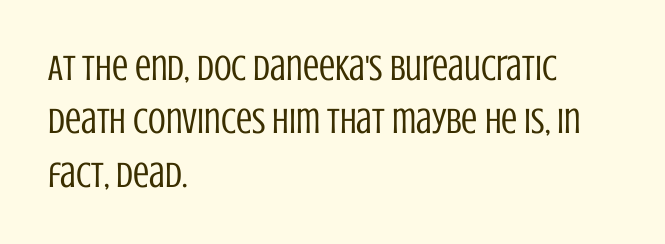
The image shows 36 px regular-weight, condensed sans-serif type, upright; set left-aligned, normal line spacing (1.48x), normal letter spacing, not underlined; low stroke contrast and a large x-height.
